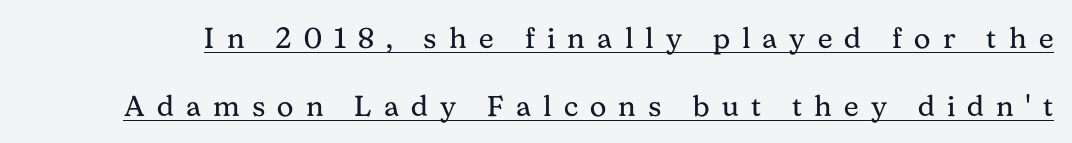
Q: Is the text bold? A: No.
Q: Is the text italic (slanted)? A: No, it is upright.
Q: Is the typeface a serif or a sans-serif typeface? A: Serif.
Q: Is the text underlined? A: Yes.
Q: Is the spacing between letters normal or unusually wide? A: Unusually wide.
Q: Is the spacing between lines tight, normal or loose? A: Loose.
Q: Width (condensed, normal, or wide)? A: Normal.
Q: Stroke contrast? A: Medium.
Q: x-height? A: Medium.
Q: Monospaced? A: No.
